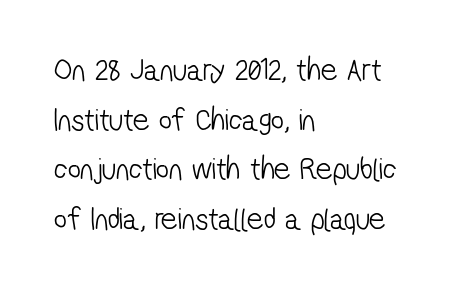
The image shows 32 px light, condensed sans-serif type; set left-aligned, normal line spacing (1.55x), normal letter spacing, not underlined; low stroke contrast and a medium x-height.
